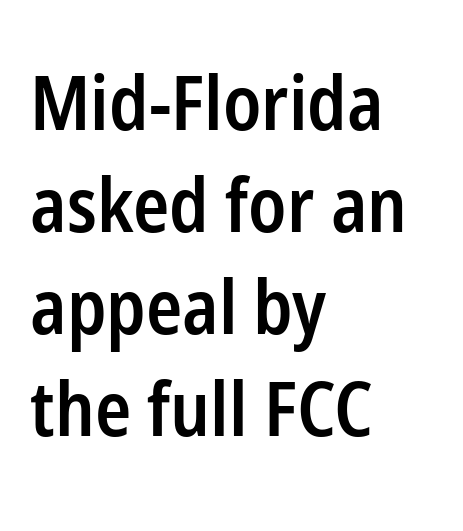
The image shows 75 px semibold, condensed sans-serif type, upright; set left-aligned, normal line spacing (1.36x), normal letter spacing, not underlined; low stroke contrast and a medium x-height.
